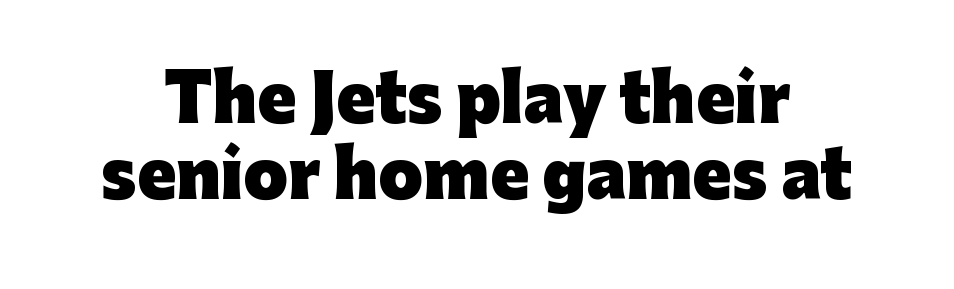
This sample has the flowing, uneven cadence of proportional lettering. This is roman type, the default non-slanted kind. The specimen omits any rule beneath the text block's lines. The face used here is a sans, in the tradition of grotesques and geometrics. You'd pick this weight for a headline — it's a proper bold. Default kerning and tracking; the words read as compact shapes.
